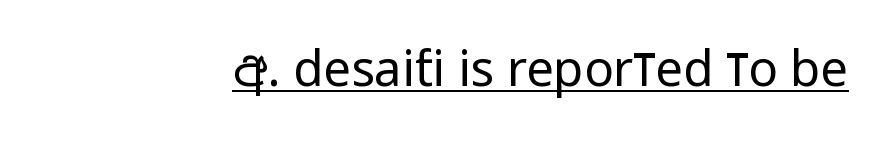
{"serif": "no", "italic": "no", "bold": "no", "weight": "regular", "width": "condensed", "stroke_contrast": "low", "x_height": "large", "monospaced": "no", "underline": "yes", "letter_spacing": "normal", "letter_spacing_em": 0.0, "glyph_px": 49}
